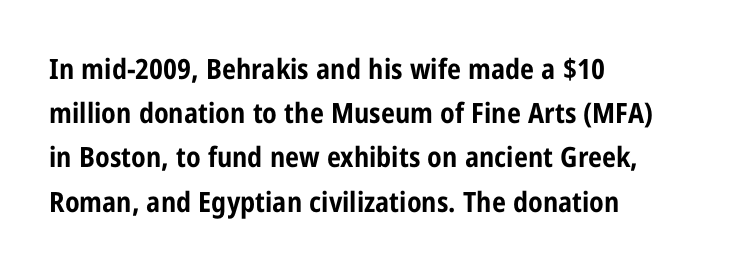
Q: Is the text bold? A: Yes.
Q: Is the text italic (slanted)? A: No, it is upright.
Q: Is the typeface a serif or a sans-serif typeface? A: Sans-serif.
Q: Is the text underlined? A: No.
Q: How is the paragraph aligned? A: Left-aligned.
Q: Is the spacing between letters normal or unusually wide? A: Normal.
Q: Is the spacing between lines tight, normal or loose? A: Normal.
Q: Width (condensed, normal, or wide)? A: Condensed.
Q: Stroke contrast? A: Low.
Q: x-height? A: Medium.
Q: Monospaced? A: No.
